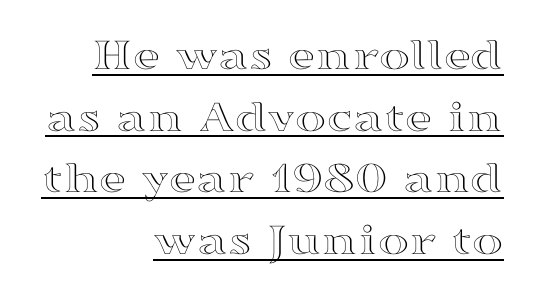
Q: Is the text italic (slanted)? A: No, it is upright.
Q: Is the text underlined? A: Yes.
Q: How is the paragraph aligned? A: Right-aligned.
Q: Is the spacing between letters normal or unusually wide? A: Normal.
Q: Is the spacing between lines tight, normal or loose? A: Normal.
Q: Width (condensed, normal, or wide)? A: Wide.
Q: x-height? A: Medium.
Q: Monospaced? A: No.
